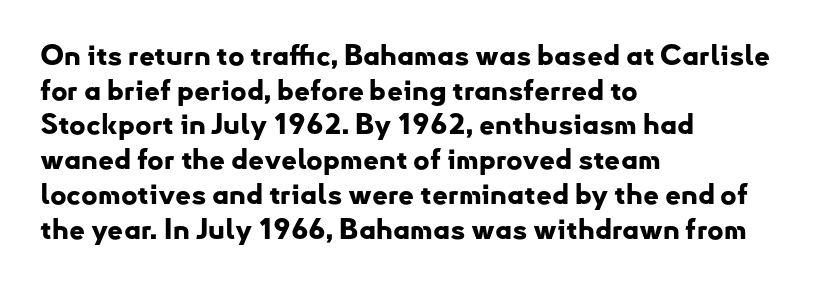
Summary of weight: heavy, a full bold. The type is set solid horizontally, with unmodified tracking. Layout note: lines flush left. This sample has the flowing, uneven cadence of proportional lettering.
